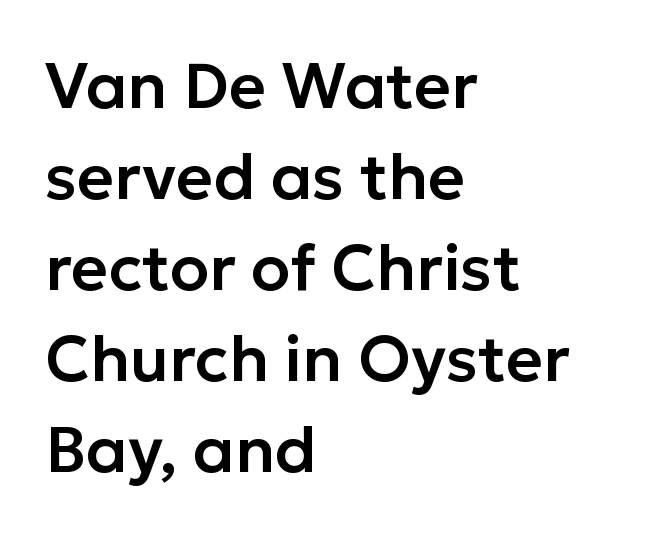
{"serif": "no", "italic": "no", "width": "normal", "stroke_contrast": "low", "x_height": "medium", "monospaced": "no", "underline": "no", "align": "left", "line_spacing": "normal", "line_spacing_ratio": 1.42, "letter_spacing": "normal", "letter_spacing_em": 0.0, "glyph_px": 64}
